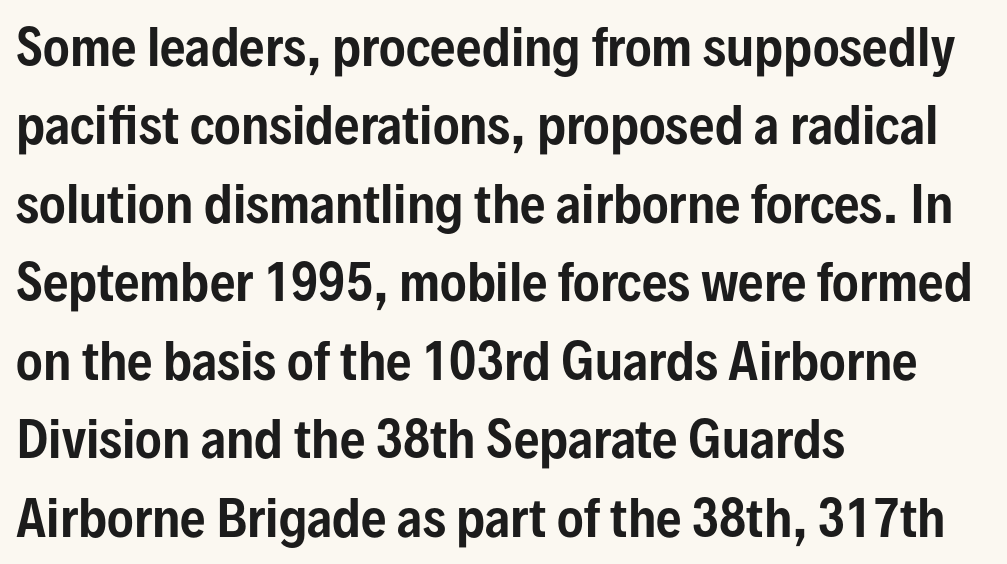
{"serif": "no", "italic": "no", "width": "condensed", "stroke_contrast": "low", "x_height": "medium", "monospaced": "no", "underline": "no", "align": "left", "line_spacing": "normal", "line_spacing_ratio": 1.57, "letter_spacing": "normal", "letter_spacing_em": 0.0, "glyph_px": 50}
